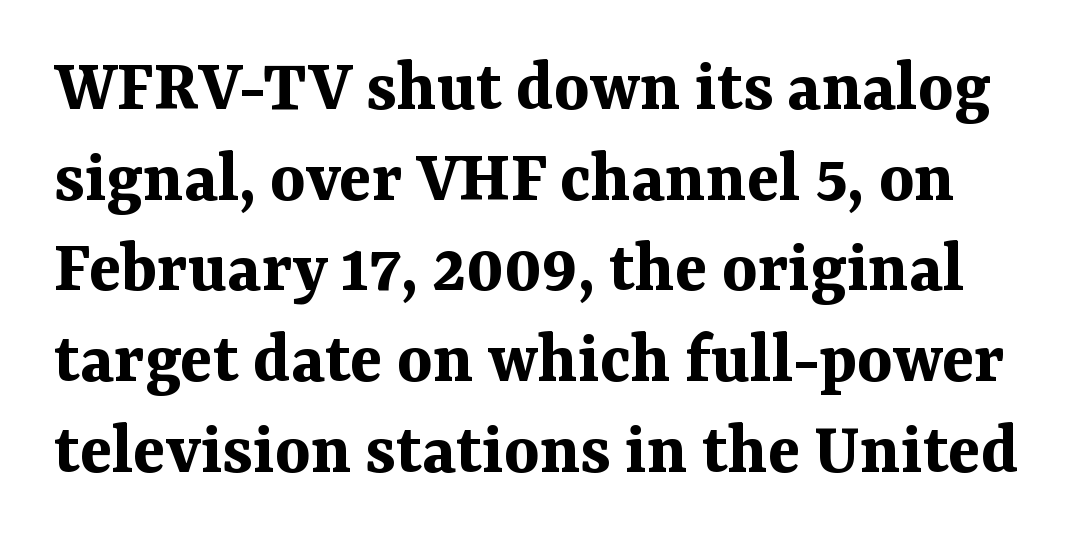
The image shows 75 px bold serif type, upright; set line spacing 1.21x, normal letter spacing, not underlined; medium stroke contrast and a medium x-height.
